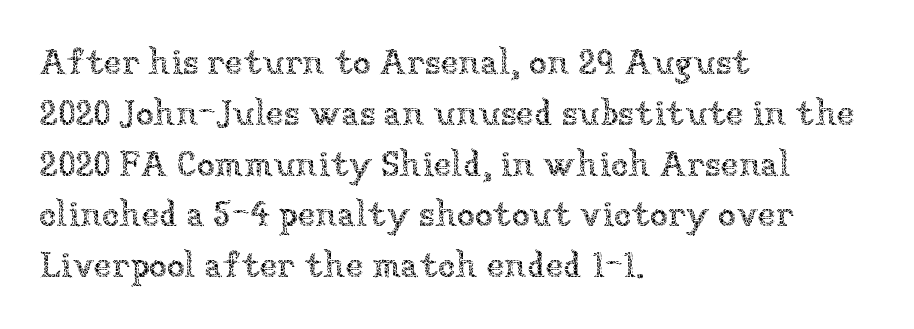
The image shows 36 px thin type, upright; set left-aligned, normal line spacing (1.41x), normal letter spacing, not underlined; low stroke contrast and a medium x-height.
